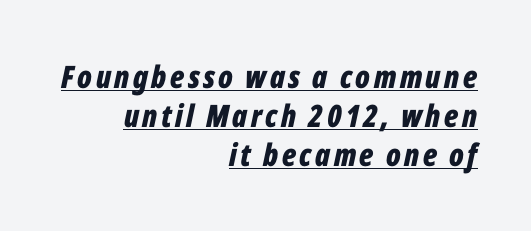
The image shows 31 px bold, condensed type, italic (leaning right); set right-aligned, normal line spacing (1.26x), underlined; low stroke contrast and a medium x-height.
